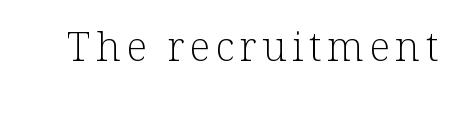
On a weight scale, this lands at 450 or below. Each letter's strokes conclude with small projecting serifs. Do the characters align in a grid? No, the font is proportional. Characters remain perfectly vertical along every line. The words here are not underlined.
